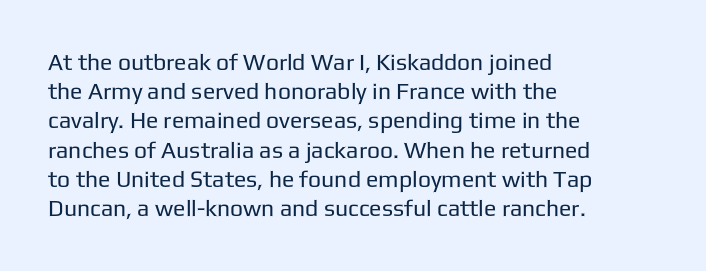
The image shows 23 px text type, upright; set left-aligned, normal line spacing (1.27x), normal letter spacing, not underlined.
